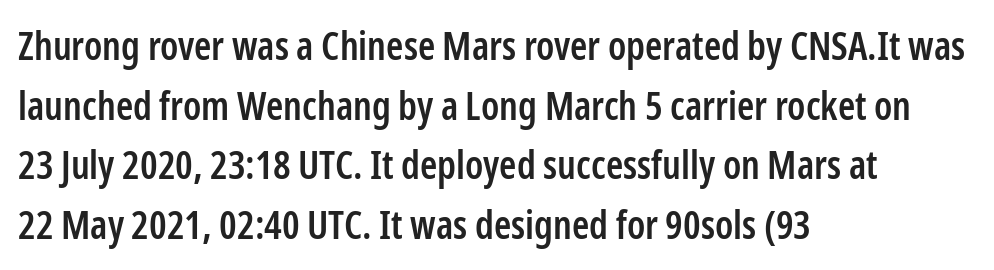
The image shows 39 px semibold, condensed sans-serif type, upright; set left-aligned, normal line spacing (1.53x), normal letter spacing, not underlined; low stroke contrast and a medium x-height.
